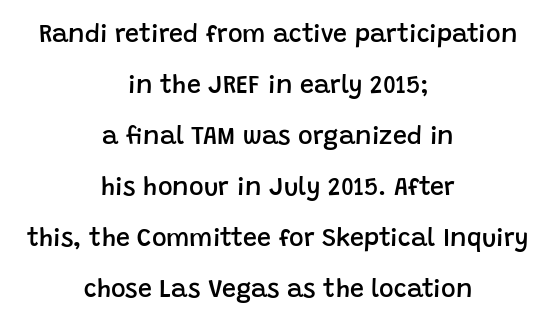
The image shows 25 px text type, upright; set centered, loose line spacing (2.04x), normal letter spacing, not underlined.
